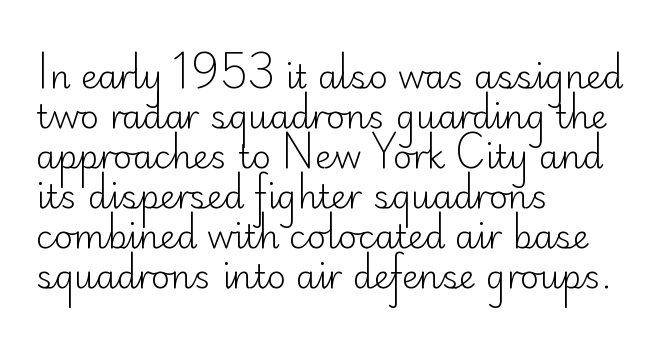
{"serif": "no", "italic": "no", "bold": "no", "weight": "light", "width": "normal", "stroke_contrast": "low", "x_height": "small", "monospaced": "no", "underline": "no", "align": "left", "line_spacing_ratio": 1.21, "letter_spacing": "normal", "letter_spacing_em": 0.0, "glyph_px": 33}
